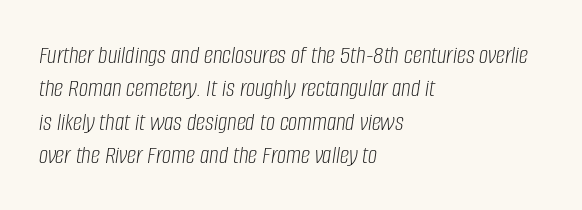
The compositor pushed each line to the left boundary. Interline gaps are of average width in this sample. Honestly, there is no underline to notice here at all. Each word holds together tightly as a unit, with standard inter-letter gaps.
